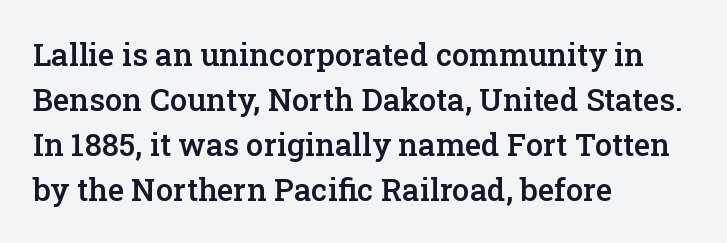
Honestly, the row spacing looks completely unremarkable. Students, note that the glyphs here touch the page at normal intervals. The letters carry serifs — small finishing strokes at the ends of their stems. I'd describe the lettering as semibold — firm but not a full bold.
